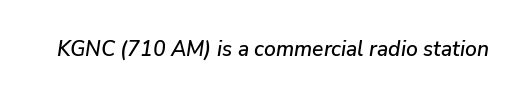
{"italic": "yes", "lean": "right", "slant_degrees": 9, "underline": "no", "letter_spacing": "normal", "letter_spacing_em": 0.0, "glyph_px": 21}
